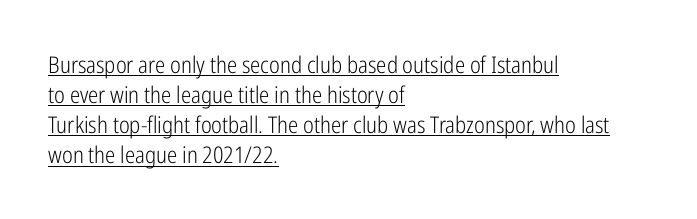
The image shows 23 px text type, upright; set left-aligned, normal line spacing (1.31x), normal letter spacing, underlined.
